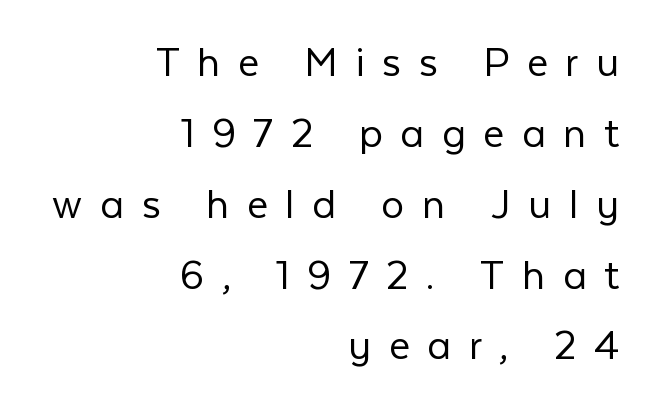
The image shows 46 px light sans-serif type, upright; set right-aligned, normal line spacing (1.54x), unusually wide letter spacing (+0.38 em), not underlined; low stroke contrast and a medium x-height.
